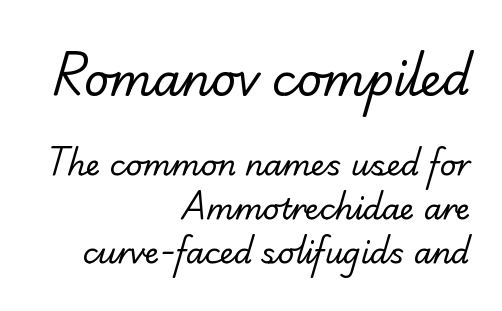
Q: Is the text bold? A: No.
Q: Is the typeface a serif or a sans-serif typeface? A: Serif.
Q: Is the text underlined? A: No.
Q: How is the paragraph aligned? A: Right-aligned.
Q: Is the spacing between letters normal or unusually wide? A: Normal.
Q: Is the spacing between lines tight, normal or loose? A: Normal.
Q: Which block of text is set in a larger size, the first (top) or the second (bottom)? A: The first (top) one.
Q: Width (condensed, normal, or wide)? A: Normal.
Q: Stroke contrast? A: Low.
Q: x-height? A: Small.
Q: Monospaced? A: No.
